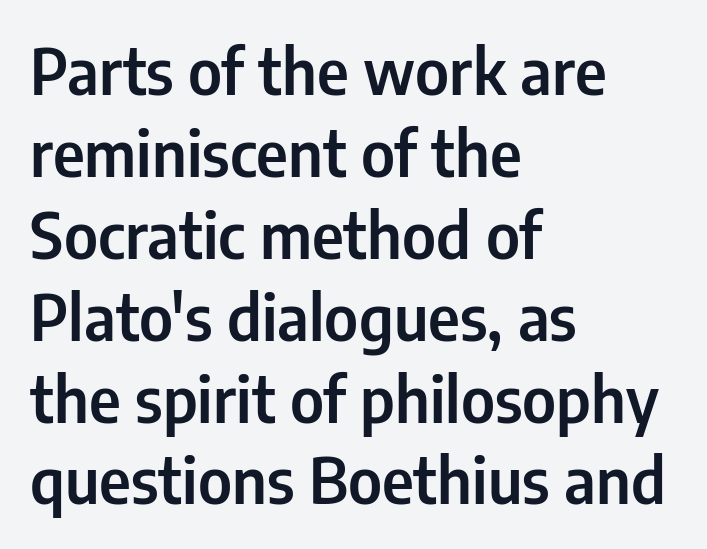
{"serif": "no", "italic": "no", "width": "condensed", "stroke_contrast": "low", "x_height": "medium", "monospaced": "no", "underline": "no", "align": "left", "line_spacing": "normal", "line_spacing_ratio": 1.3, "letter_spacing": "normal", "letter_spacing_em": 0.0, "glyph_px": 63}
